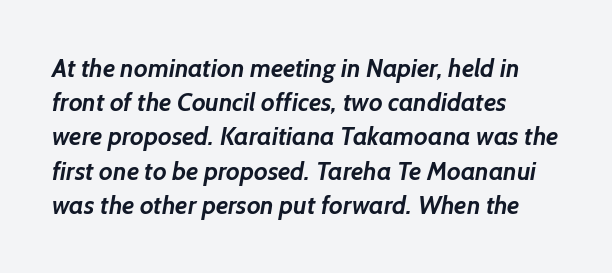
The image shows 25 px bold type; set left-aligned, normal line spacing (1.37x), normal letter spacing, not underlined.
